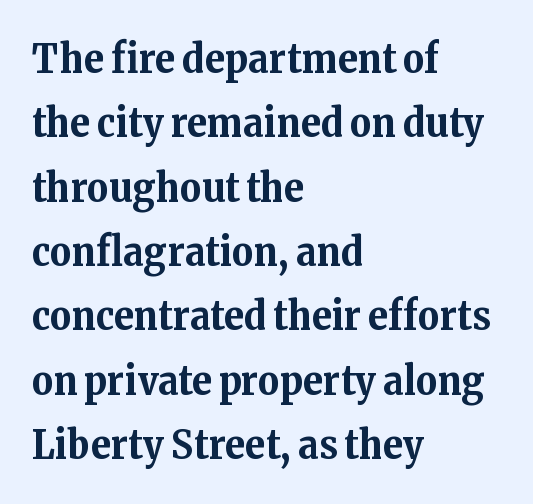
These lines are rendered in a variable-pitch font. Is there any slant? The stems are plumb. Heavy-handed strokes throughout: this text is bold. Visually the block forms a straight wall on the left and a jagged coastline on the right. The specimen omits any rule beneath the text block's lines. You can tell from the footed stems that serif type was used.
